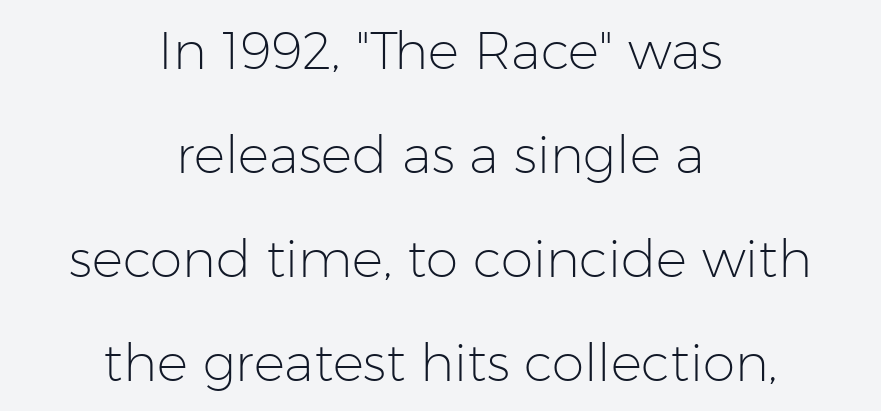
Style check: upright. Summary of vertical rhythm: relaxed, with wide interline spacing. Plain, unruled lines of type. Stem width sits at or under what a default text font uses. Line starts and ends both wander, symmetrically.
